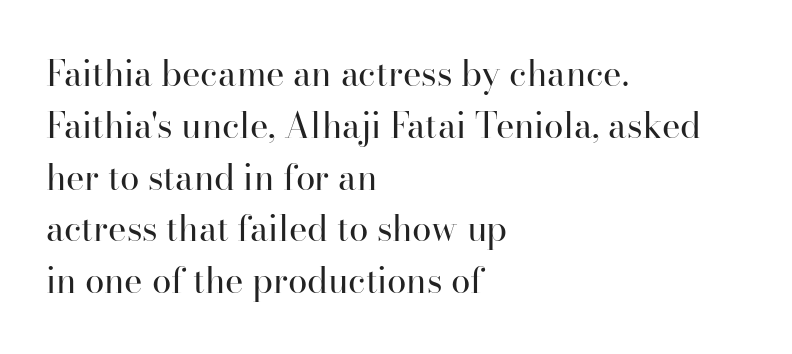
The typesetter chose a ragged-right arrangement here. Examine the stroke ends and you'll spot serifs. Students, observe: this is what conventionally led text looks like. Vertical stems look standard width or narrower in stroke. Tracking value appears to be zero — textbook default spacing. Posture: upright roman.
